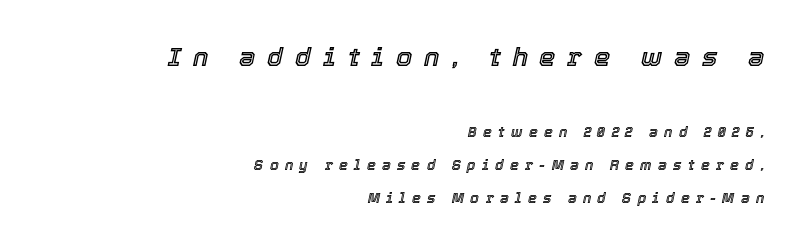
The image shows 26 px text type, italic (leaning right); set right-aligned, loose line spacing (2.35x), unusually wide letter spacing (+0.45 em), not underlined; the first (top) block is 1.86x larger.
